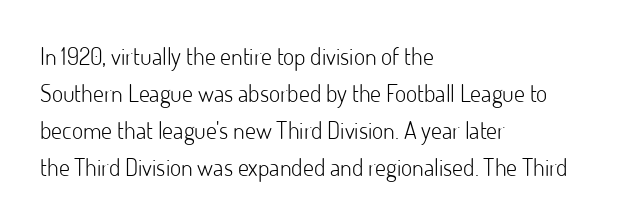
{"italic": "no", "bold": "no", "underline": "no", "align": "left", "line_spacing": "normal", "line_spacing_ratio": 1.54, "letter_spacing": "normal", "letter_spacing_em": 0.0, "glyph_px": 24}
